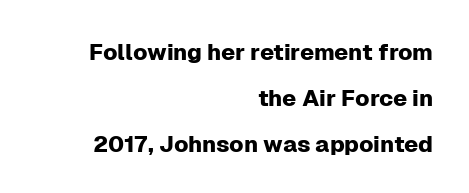
The image shows 23 px text type, upright; set right-aligned, loose line spacing (2.01x), normal letter spacing, not underlined.
